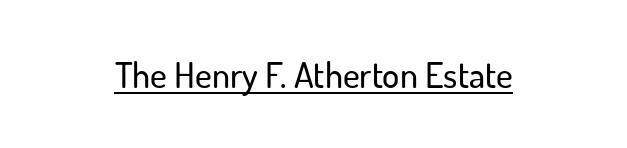
Q: Is the text italic (slanted)? A: No, it is upright.
Q: Is the typeface a serif or a sans-serif typeface? A: Sans-serif.
Q: Is the text underlined? A: Yes.
Q: Is the spacing between letters normal or unusually wide? A: Normal.
Q: Width (condensed, normal, or wide)? A: Normal.
Q: Stroke contrast? A: Low.
Q: x-height? A: Small.
Q: Monospaced? A: No.
